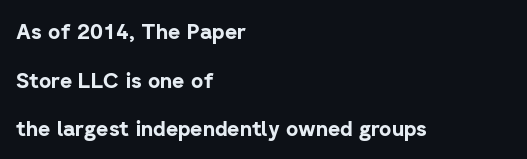
{"italic": "no", "bold": "yes", "underline": "no", "align": "left", "line_spacing": "loose", "line_spacing_ratio": 2.31, "letter_spacing": "normal", "letter_spacing_em": 0.0, "glyph_px": 21}
